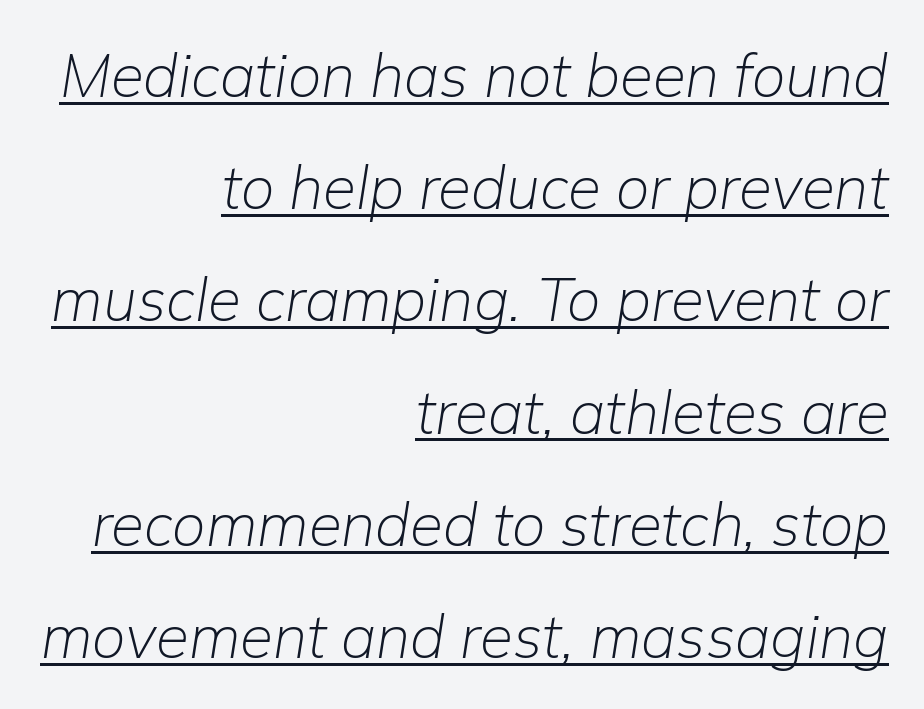
The rendering uses natural spacing where letterforms have individual widths. The string is rendered with underlining switched on. Standard letterfit; no display-style spreading of the glyphs. Casual observation: everything's shoved over to the right. Posture: slanted. Letters have the restrained weight of plain body copy at most.
